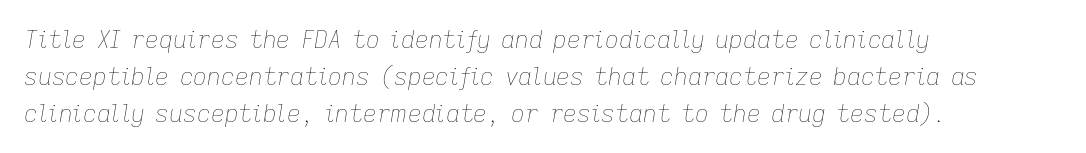
In CSS terms this would be text-align: left. This sample keeps an unexceptional amount of space between lines. The tracking reads as untouched default to a designer's eye. Vertical stems look standard width or narrower in stroke.
